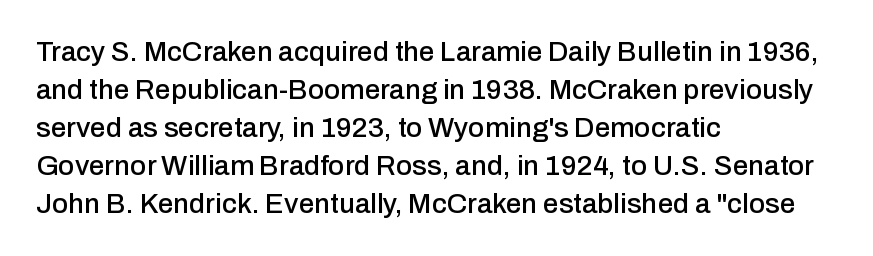
The space beneath each line is pristine and unruled. This rendering employs a face without finishing strokes, i.e., a sans-serif. Every row of glyphs begins at an identical x-position on the left. The face used here is proportionally spaced, like ordinary book or web type.
